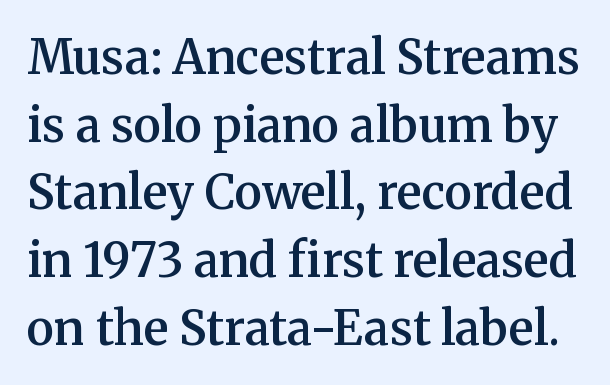
{"serif": "yes", "italic": "no", "bold": "semi", "weight": "semibold", "width": "normal", "stroke_contrast": "medium", "x_height": "medium", "monospaced": "no", "underline": "no", "line_spacing": "normal", "line_spacing_ratio": 1.44, "letter_spacing": "normal", "letter_spacing_em": 0.0, "glyph_px": 47}
